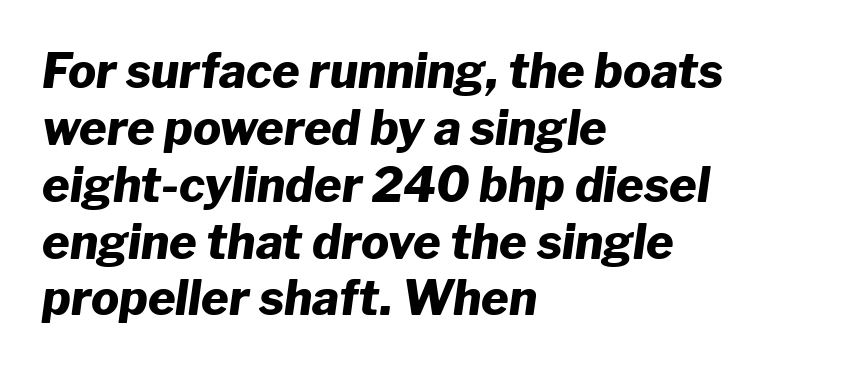
Q: Is the text bold? A: Yes.
Q: Is the text italic (slanted)? A: Yes, it leans right by about 8 degrees.
Q: Is the text underlined? A: No.
Q: How is the paragraph aligned? A: Left-aligned.
Q: Is the spacing between letters normal or unusually wide? A: Normal.
Q: Width (condensed, normal, or wide)? A: Normal.
Q: Stroke contrast? A: Low.
Q: x-height? A: Medium.
Q: Monospaced? A: No.
